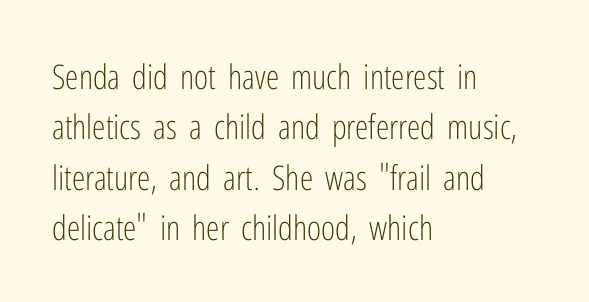
The strip under each line holds only bare page. The passage shown stacks its lines at a standard gap. Italic: no, the glyphs are upright roman. Words appear dense and cohesive because spacing is normal. This sample uses a sans-serif face.
